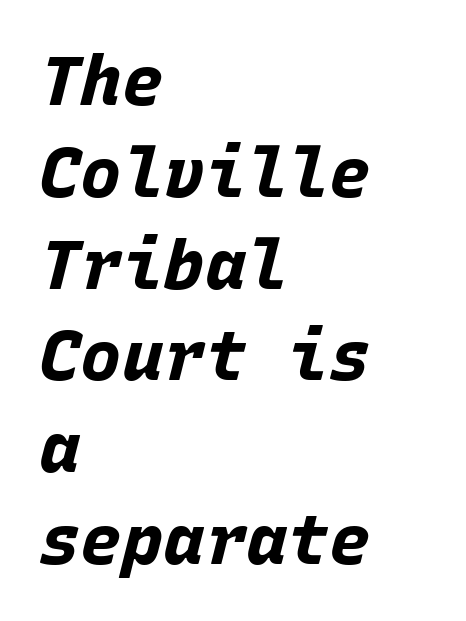
This is oblique type, the kind used for emphasis or titles. These lines stack with their left ends in a neat column. Heft: maximum for text — a bold. Type without underlining. A typesetter would call this monospace, since all characters share one set width.
